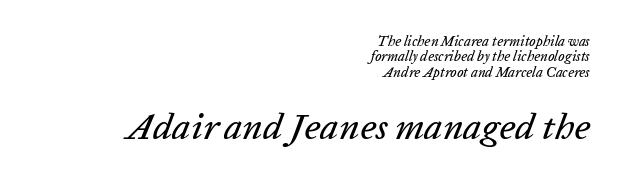
Q: Is the text italic (slanted)? A: Yes, it leans right by about 20 degrees.
Q: Is the text underlined? A: No.
Q: How is the paragraph aligned? A: Right-aligned.
Q: Is the spacing between letters normal or unusually wide? A: Normal.
Q: Is the spacing between lines tight, normal or loose? A: Tight.
Q: Which block of text is set in a larger size, the first (top) or the second (bottom)? A: The second (bottom) one.
Q: Width (condensed, normal, or wide)? A: Normal.
Q: Stroke contrast? A: Low.
Q: x-height? A: Medium.
Q: Monospaced? A: No.
